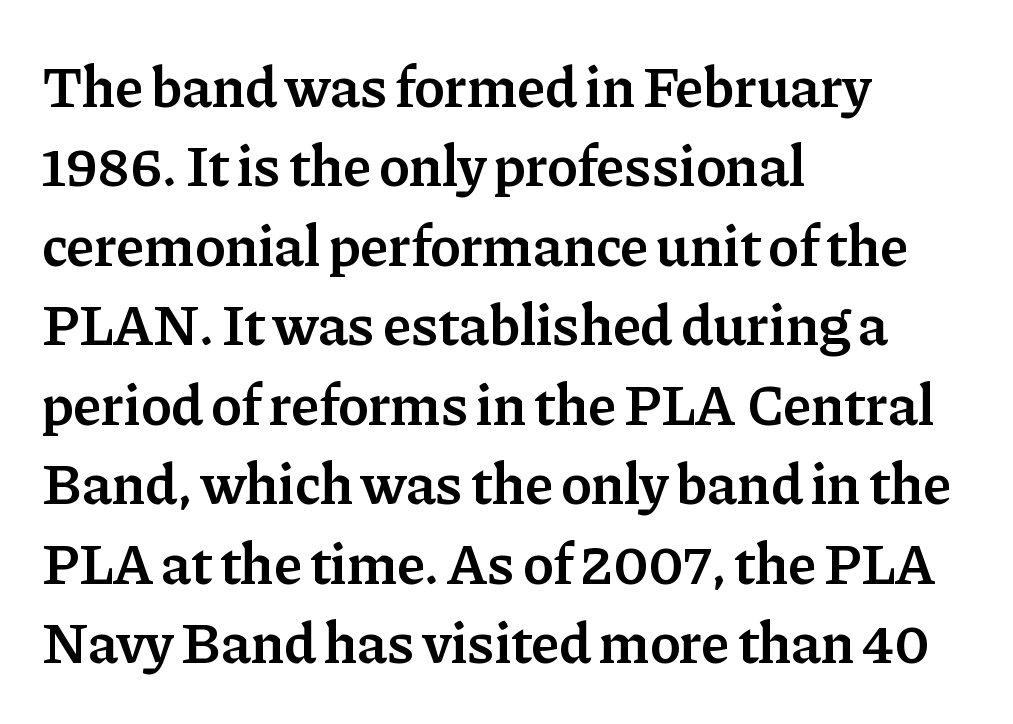
{"serif": "yes", "italic": "no", "bold": "semi", "weight": "semibold", "width": "normal", "stroke_contrast": "low", "x_height": "medium", "monospaced": "no", "underline": "no", "align": "left", "line_spacing": "normal", "line_spacing_ratio": 1.37, "letter_spacing": "normal", "letter_spacing_em": 0.0, "glyph_px": 58}
